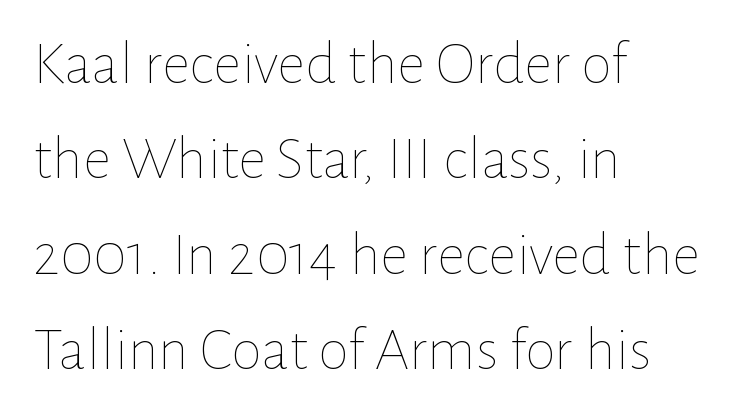
The face used here is rendered with its standard letterfit. Compared with typical paragraphs, the rows here are spaced about the same. Decoration check: the copy has no underline. Line starts are locked; line ends wander. It's the straight-up-and-down kind of type.
